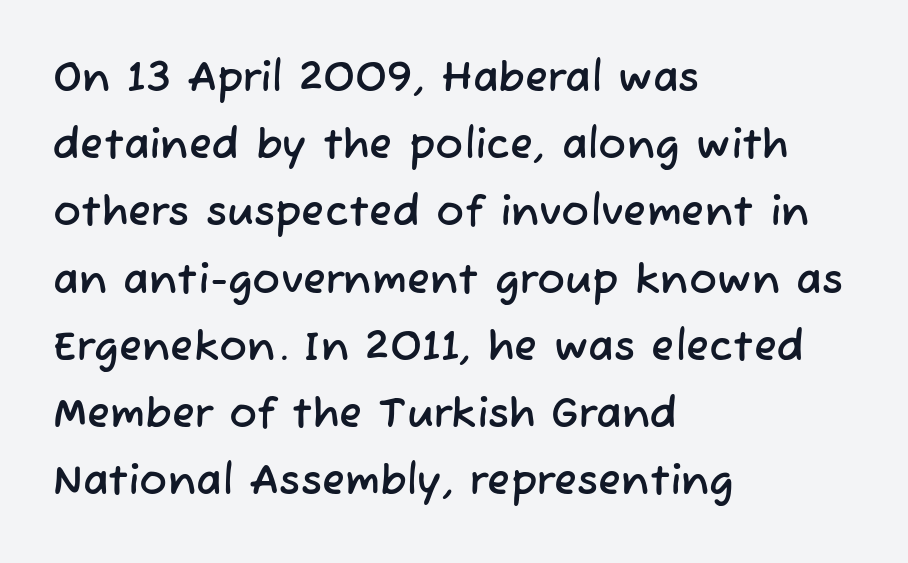
The image shows 42 px sans-serif type; set left-aligned, normal line spacing (1.6x), normal letter spacing, not underlined; low stroke contrast and a medium x-height.
